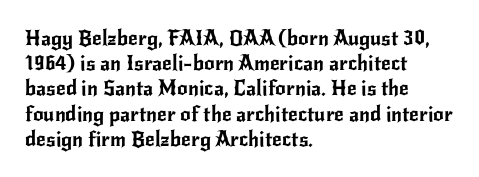
Q: Is the text italic (slanted)? A: No, it is upright.
Q: Is the text underlined? A: No.
Q: How is the paragraph aligned? A: Left-aligned.
Q: Is the spacing between letters normal or unusually wide? A: Normal.
